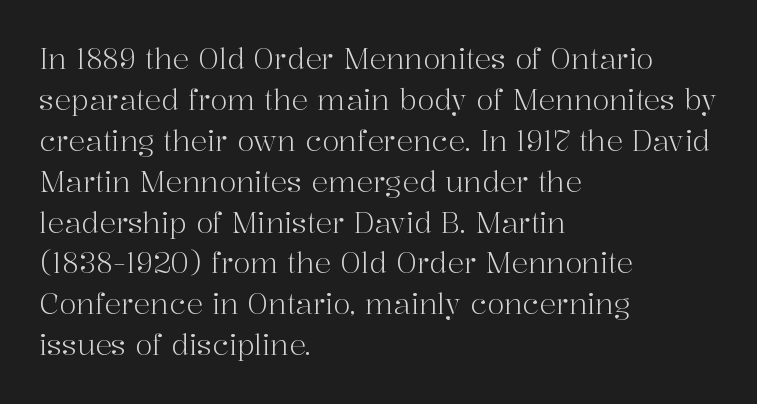
Q: Is the text bold? A: No.
Q: Is the text italic (slanted)? A: No, it is upright.
Q: Is the typeface a serif or a sans-serif typeface? A: Serif.
Q: Is the text underlined? A: No.
Q: How is the paragraph aligned? A: Left-aligned.
Q: Is the spacing between letters normal or unusually wide? A: Normal.
Q: Is the spacing between lines tight, normal or loose? A: Normal.
Q: Width (condensed, normal, or wide)? A: Normal.
Q: Stroke contrast? A: High.
Q: x-height? A: Medium.
Q: Monospaced? A: No.
